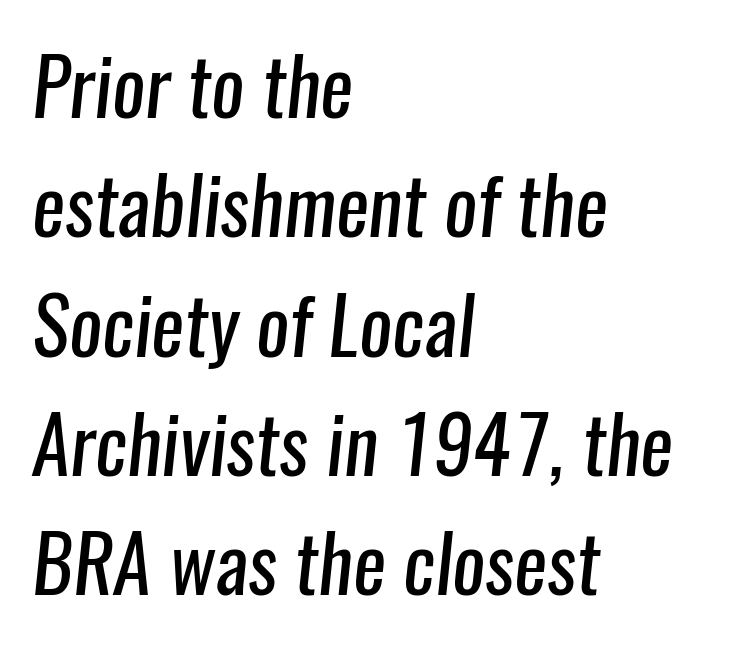
{"serif": "no", "bold": "no", "weight": "regular", "width": "condensed", "stroke_contrast": "low", "x_height": "medium", "monospaced": "no", "underline": "no", "align": "left", "line_spacing": "normal", "line_spacing_ratio": 1.53, "letter_spacing": "normal", "letter_spacing_em": 0.0, "glyph_px": 78}
